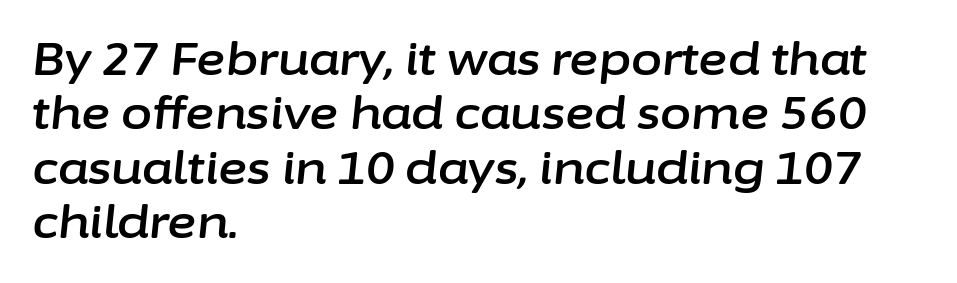
{"italic": "yes", "lean": "right", "slant_degrees": 6, "width": "normal", "stroke_contrast": "low", "x_height": "medium", "monospaced": "no", "underline": "no", "align": "left", "line_spacing_ratio": 1.21, "letter_spacing": "normal", "letter_spacing_em": 0.0, "glyph_px": 45}
